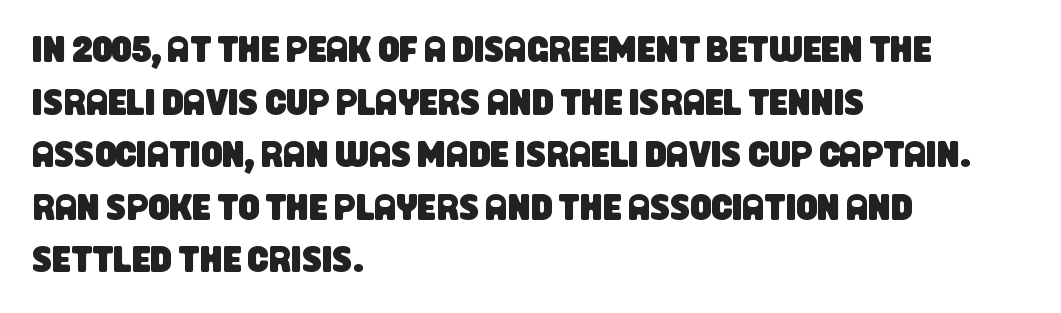
Short note: letters normally spaced. I'd call this a sans setting — the letters go barefoot. The area under the type is left untouched. Regarding leading, the lines here are spaced in the standard way. A typesetter would call this proportional, since set widths differ per character.
